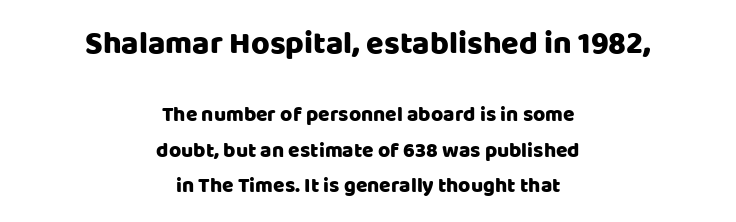
The image shows 32 px sans-serif type, upright; set centered, normal line spacing (1.68x), normal letter spacing, not underlined; the first (top) block is 1.52x larger; low stroke contrast and a large x-height.
